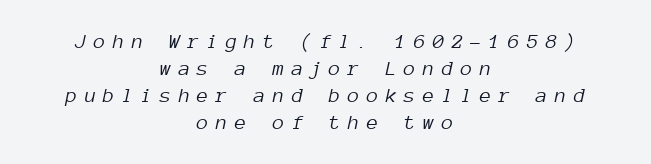
The image shows 21 px text type, italic (leaning right); set centered, normal line spacing (1.29x), unusually wide letter spacing (+0.35 em), not underlined.
